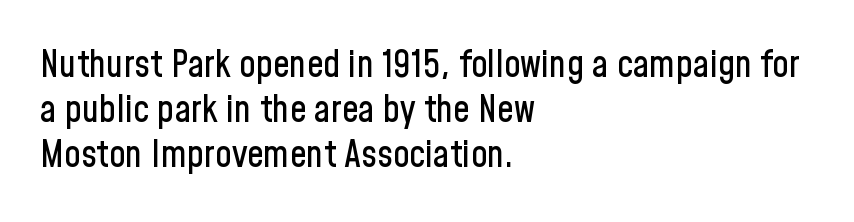
Q: Is the text italic (slanted)? A: No, it is upright.
Q: Is the typeface a serif or a sans-serif typeface? A: Sans-serif.
Q: Is the text underlined? A: No.
Q: How is the paragraph aligned? A: Left-aligned.
Q: Is the spacing between letters normal or unusually wide? A: Normal.
Q: Width (condensed, normal, or wide)? A: Condensed.
Q: Stroke contrast? A: Low.
Q: x-height? A: Medium.
Q: Monospaced? A: No.
